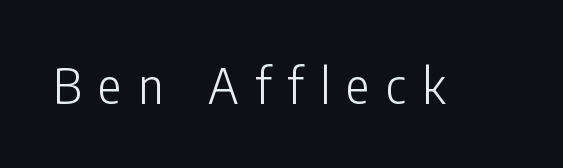
The image shows 49 px light, condensed sans-serif type, upright; set unusually wide letter spacing (+0.34 em), not underlined; low stroke contrast and a medium x-height.
